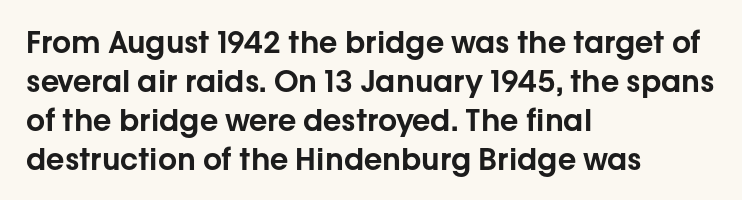
{"serif": "no", "italic": "no", "width": "normal", "stroke_contrast": "low", "x_height": "medium", "monospaced": "no", "underline": "no", "align": "left", "line_spacing": "normal", "line_spacing_ratio": 1.3, "letter_spacing": "normal", "letter_spacing_em": 0.0, "glyph_px": 30}
